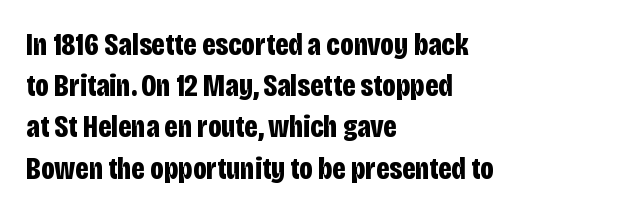
Spacing verdict: proportional, widths tailored to each character. Spacing between characters is what you'd get straight out of the box. The gap between lines stays unmarked. Regarding leading, the lines here are spaced in the standard way. The lines in this sample share a left origin and differ only in where they stop. Characters remain perfectly vertical along every line.
